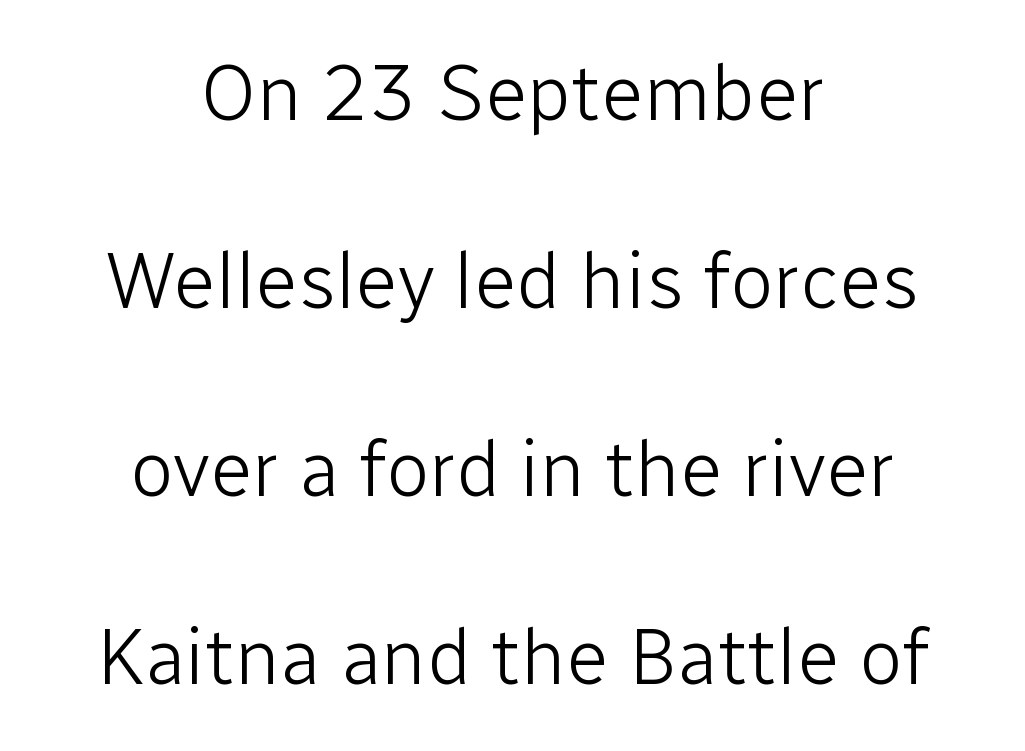
{"serif": "no", "italic": "no", "bold": "no", "weight": "light", "width": "normal", "stroke_contrast": "low", "x_height": "medium", "monospaced": "no", "underline": "no", "align": "center", "line_spacing": "loose", "line_spacing_ratio": 2.38, "letter_spacing": "normal", "letter_spacing_em": 0.0, "glyph_px": 79}
